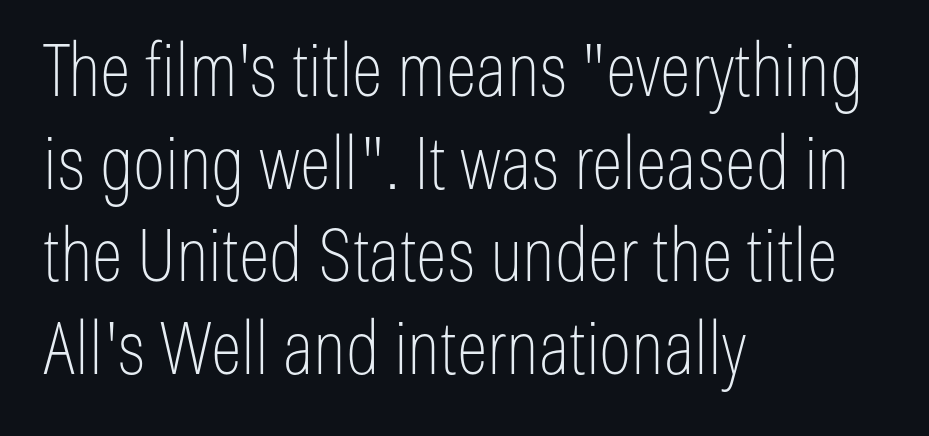
{"serif": "no", "italic": "no", "bold": "no", "weight": "thin", "width": "condensed", "stroke_contrast": "low", "x_height": "medium", "monospaced": "no", "underline": "no", "align": "left", "line_spacing": "normal", "line_spacing_ratio": 1.27, "letter_spacing": "normal", "letter_spacing_em": 0.0, "glyph_px": 73}
